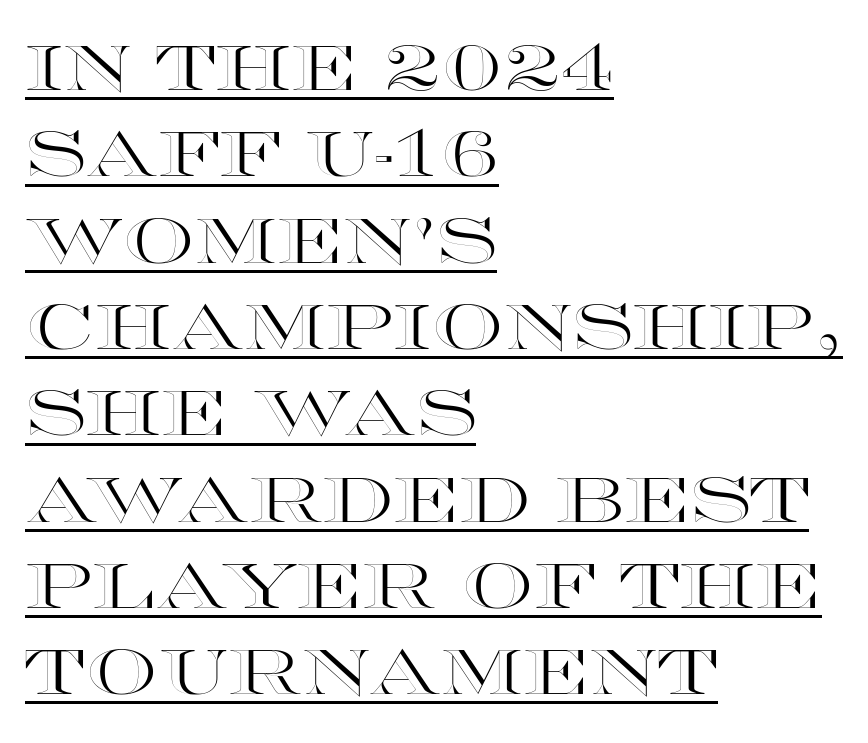
The typesetter has applied underlining to the passage shown. The tracking reads as untouched default to a designer's eye. You can tell it's not italic because the verticals are truly vertical. The line-height multiplier appears to be the usual default.
